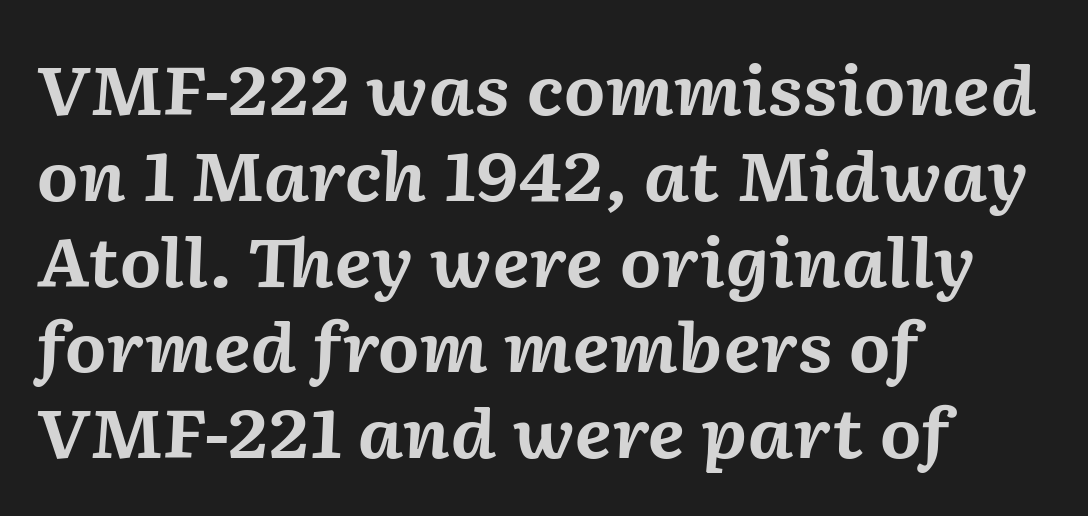
Q: Is the text bold? A: Yes.
Q: Is the text italic (slanted)? A: Yes, it leans right by about 2 degrees.
Q: Is the text underlined? A: No.
Q: How is the paragraph aligned? A: Left-aligned.
Q: Is the spacing between letters normal or unusually wide? A: Normal.
Q: Is the spacing between lines tight, normal or loose? A: Normal.
Q: Width (condensed, normal, or wide)? A: Normal.
Q: Stroke contrast? A: Medium.
Q: x-height? A: Medium.
Q: Monospaced? A: No.
